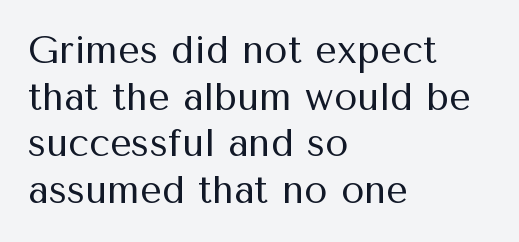
{"serif": "no", "italic": "no", "bold": "no", "weight": "regular", "width": "normal", "stroke_contrast": "medium", "x_height": "medium", "monospaced": "no", "underline": "no", "align": "left", "line_spacing_ratio": 1.23, "letter_spacing": "normal", "letter_spacing_em": 0.0, "glyph_px": 38}
